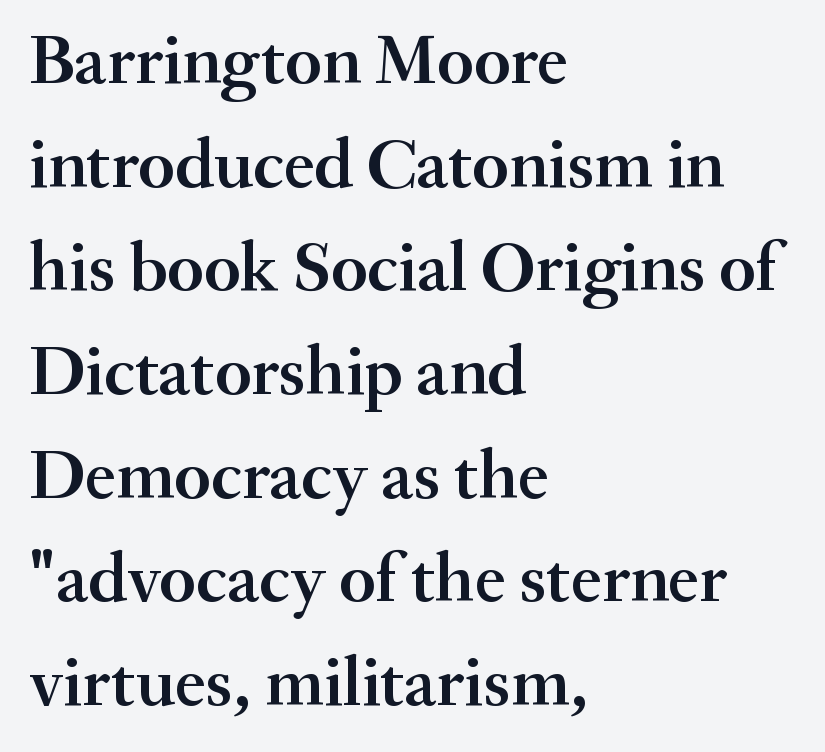
The image shows 71 px semibold serif type, upright; set left-aligned, normal line spacing (1.46x), normal letter spacing, not underlined; medium stroke contrast and a small x-height.
